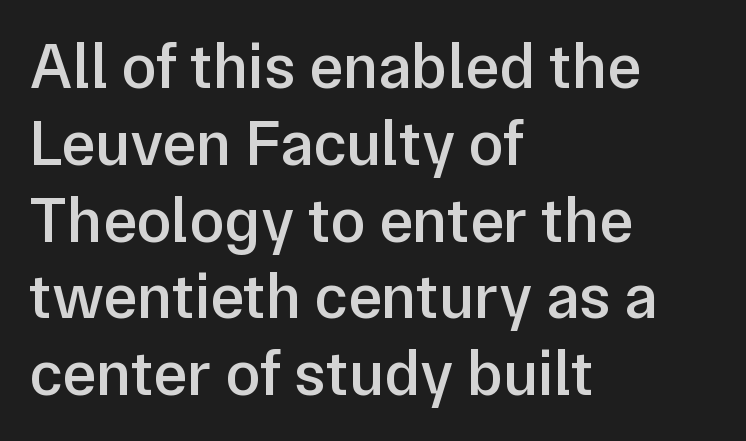
Q: Is the text bold? A: Semi-bold.
Q: Is the text italic (slanted)? A: No, it is upright.
Q: Is the typeface a serif or a sans-serif typeface? A: Sans-serif.
Q: Is the text underlined? A: No.
Q: How is the paragraph aligned? A: Left-aligned.
Q: Is the spacing between letters normal or unusually wide? A: Normal.
Q: Width (condensed, normal, or wide)? A: Normal.
Q: Stroke contrast? A: Low.
Q: x-height? A: Medium.
Q: Monospaced? A: No.
